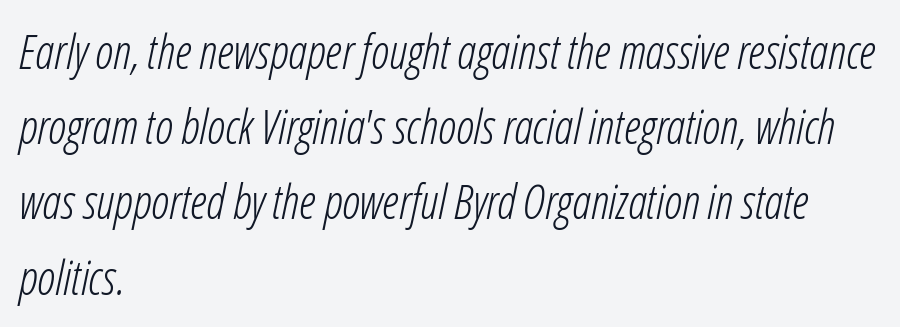
Ink coverage per letter is moderate at most. The face used here is rendered with its standard letterfit. The compositor pushed each line to the left boundary. A bare baseline throughout the passage.
